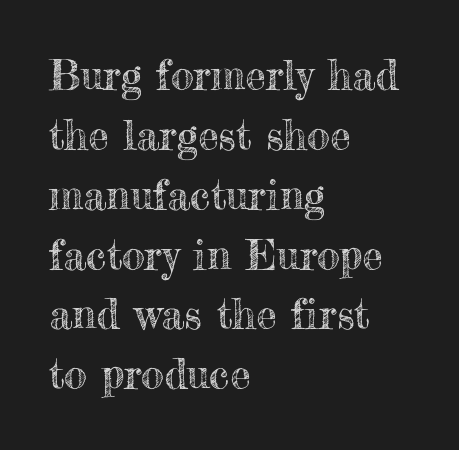
Q: Is the text italic (slanted)? A: No, it is upright.
Q: Is the text underlined? A: No.
Q: How is the paragraph aligned? A: Left-aligned.
Q: Is the spacing between letters normal or unusually wide? A: Normal.
Q: Is the spacing between lines tight, normal or loose? A: Normal.
Q: Width (condensed, normal, or wide)? A: Normal.
Q: x-height? A: Small.
Q: Monospaced? A: No.
